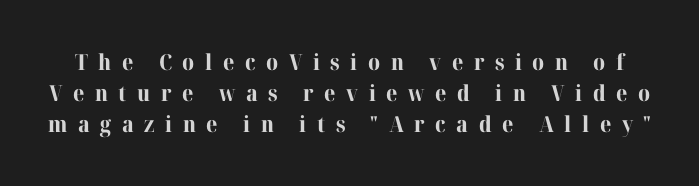
{"italic": "no", "bold": "yes", "underline": "no", "line_spacing": "normal", "line_spacing_ratio": 1.41, "letter_spacing": "wide", "letter_spacing_em": 0.48, "glyph_px": 22}
